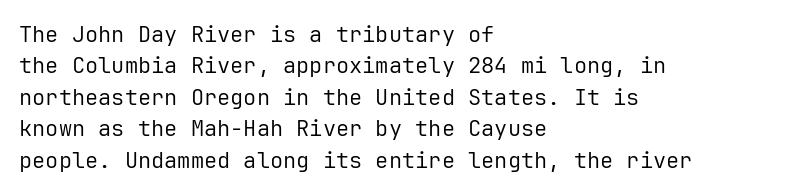
Q: Is the text bold? A: No.
Q: Is the text italic (slanted)? A: No, it is upright.
Q: Is the text underlined? A: No.
Q: How is the paragraph aligned? A: Left-aligned.
Q: Is the spacing between letters normal or unusually wide? A: Normal.
Q: Is the spacing between lines tight, normal or loose? A: Normal.
